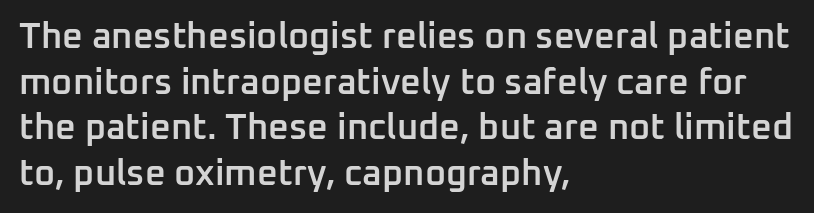
Q: Is the text bold? A: Semi-bold.
Q: Is the text italic (slanted)? A: No, it is upright.
Q: Is the typeface a serif or a sans-serif typeface? A: Sans-serif.
Q: Is the text underlined? A: No.
Q: How is the paragraph aligned? A: Left-aligned.
Q: Is the spacing between letters normal or unusually wide? A: Normal.
Q: Is the spacing between lines tight, normal or loose? A: Normal.
Q: Width (condensed, normal, or wide)? A: Normal.
Q: Stroke contrast? A: Low.
Q: x-height? A: Medium.
Q: Monospaced? A: No.
